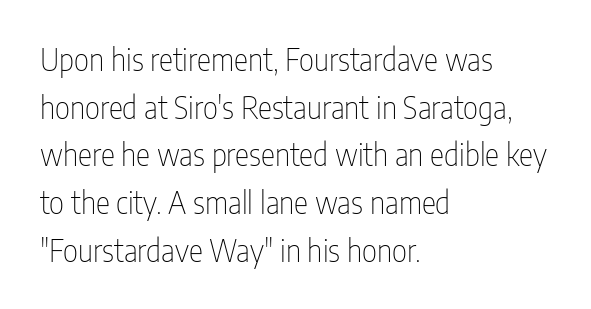
Varying glyph widths throughout — classic text-font behaviour. Only glyphs here, with clear space below each row. Does the lettering tilt? It doesn't — this is upright. The setting favours the left margin, as ordinary paragraphs usually do. Look at the tracking — it's just the regular setting, nothing added. The letters look calm and open, with moderate or lighter stems.
